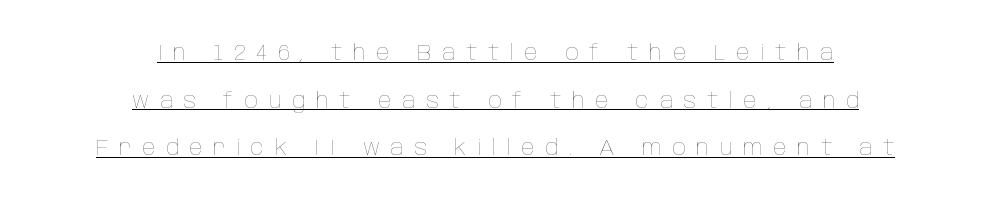
The image shows 22 px text type, upright; set centered, loose line spacing (2.17x), unusually wide letter spacing (+0.48 em), underlined.
